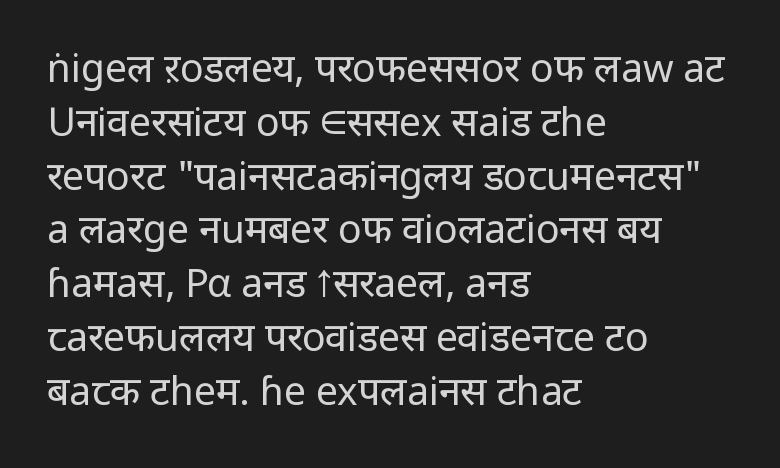
The image shows 39 px regular-weight sans-serif type, upright; set left-aligned, normal line spacing (1.38x), normal letter spacing, not underlined; low stroke contrast and a medium x-height.
